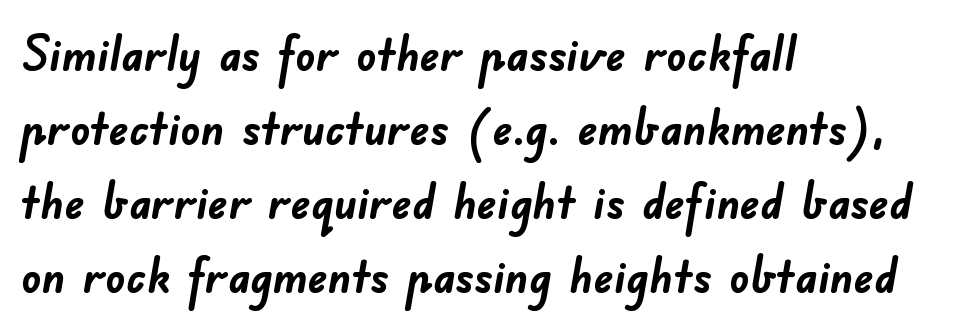
The glyphs are unaccompanied by any horizontal stroke below them. Observe the ordinary spacing: letters are neighbours, not strangers. You can tell from the bare stems that sans-serif type was used. Teacher's note: observe the even left margin — that is flush-left alignment. Notice how descenders clear the ascenders below comfortably — that's standard leading.
